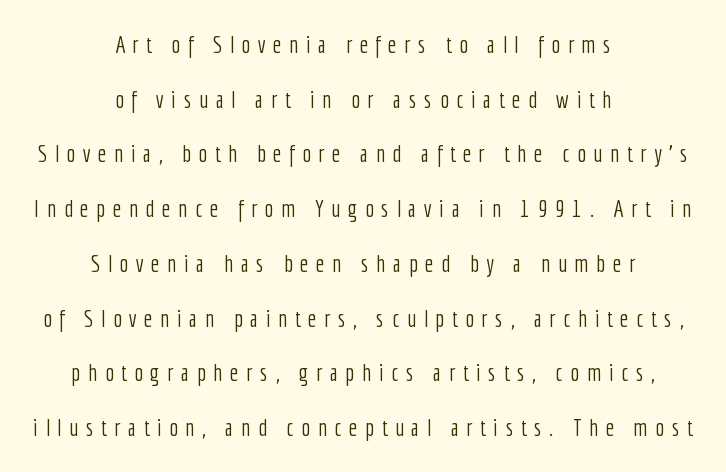
The weight would be labelled regular, book, light, or lighter still. Does extra space separate the letters? Yes, quite a lot of it. The leading is generous, giving the passage an open texture. Reading down the block, each line starts at a different indent, mirrored at its end. The specimen reads as upright at a glance.
